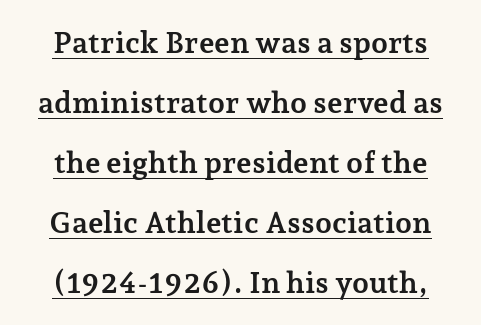
The image shows 30 px semibold serif type, upright; set loose line spacing (2.0x), normal letter spacing, underlined; low stroke contrast and a medium x-height.
